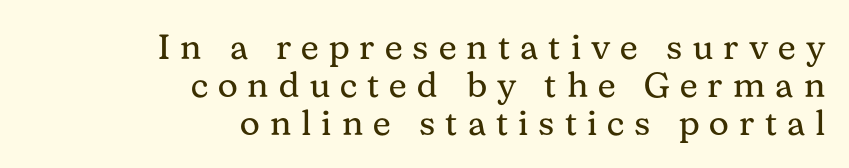
Q: Is the text bold? A: No.
Q: Is the text italic (slanted)? A: No, it is upright.
Q: Is the typeface a serif or a sans-serif typeface? A: Serif.
Q: Is the text underlined? A: No.
Q: How is the paragraph aligned? A: Right-aligned.
Q: Is the spacing between letters normal or unusually wide? A: Unusually wide.
Q: Is the spacing between lines tight, normal or loose? A: Tight.
Q: Width (condensed, normal, or wide)? A: Normal.
Q: Stroke contrast? A: Medium.
Q: x-height? A: Medium.
Q: Monospaced? A: No.
